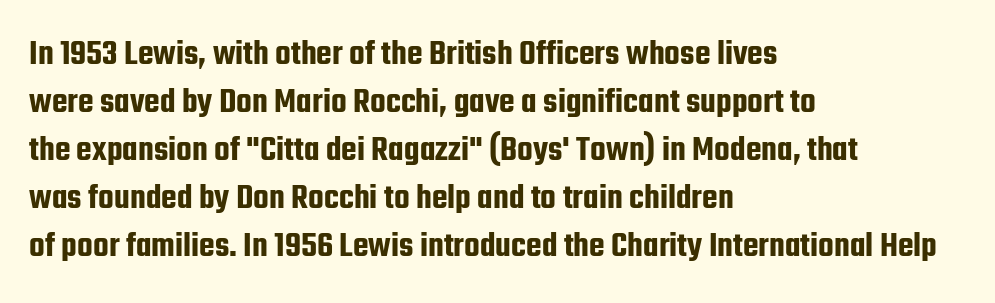
Q: Is the text italic (slanted)? A: No, it is upright.
Q: Is the typeface a serif or a sans-serif typeface? A: Sans-serif.
Q: Is the text underlined? A: No.
Q: How is the paragraph aligned? A: Left-aligned.
Q: Is the spacing between letters normal or unusually wide? A: Normal.
Q: Is the spacing between lines tight, normal or loose? A: Normal.
Q: Width (condensed, normal, or wide)? A: Condensed.
Q: Stroke contrast? A: Low.
Q: x-height? A: Medium.
Q: Monospaced? A: No.
